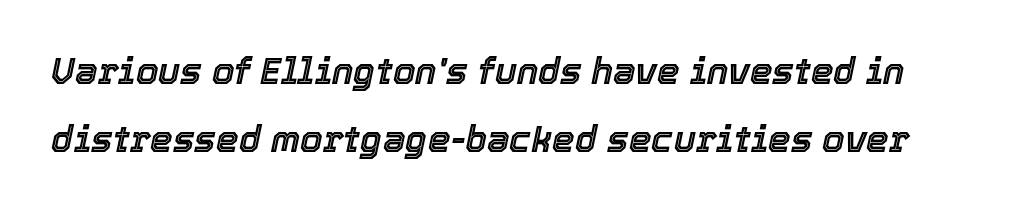
{"italic": "yes", "lean": "right", "slant_degrees": 12, "width": "normal", "x_height": "medium", "monospaced": "no", "underline": "no", "line_spacing_ratio": 1.88, "letter_spacing": "normal", "letter_spacing_em": 0.0, "glyph_px": 36}
